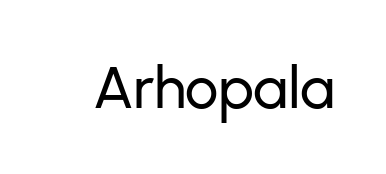
{"serif": "no", "italic": "no", "width": "normal", "stroke_contrast": "low", "x_height": "medium", "monospaced": "no", "underline": "no", "letter_spacing": "normal", "letter_spacing_em": 0.0, "glyph_px": 59}
